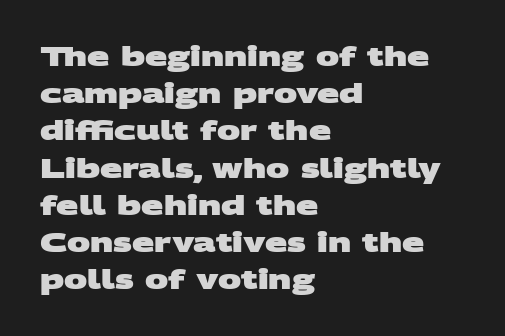
Q: Is the text bold? A: Yes.
Q: Is the text underlined? A: No.
Q: How is the paragraph aligned? A: Left-aligned.
Q: Is the spacing between letters normal or unusually wide? A: Normal.
Q: Is the spacing between lines tight, normal or loose? A: Normal.
